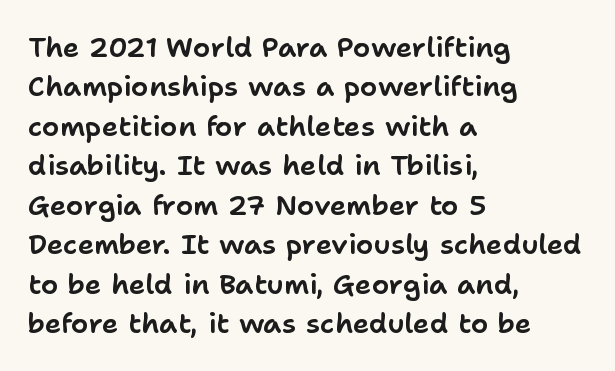
The image shows 28 px sans-serif type, upright; set left-aligned, normal line spacing (1.41x), normal letter spacing, not underlined; low stroke contrast and a medium x-height.
